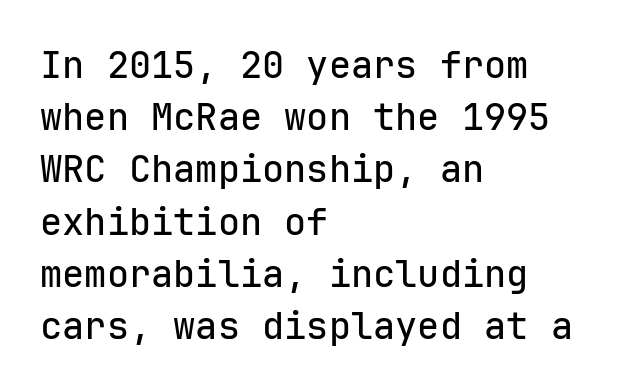
{"serif": "no", "italic": "no", "width": "normal", "stroke_contrast": "low", "x_height": "medium", "monospaced": "yes", "underline": "no", "align": "left", "line_spacing": "normal", "line_spacing_ratio": 1.41, "letter_spacing": "normal", "letter_spacing_em": 0.0, "glyph_px": 37}
